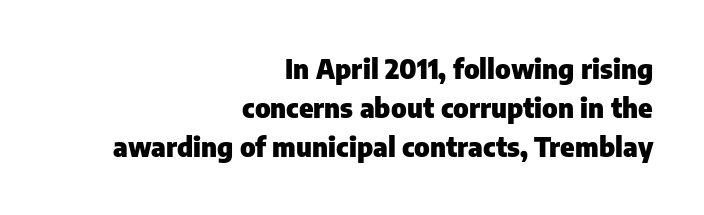
This rendering uses right alignment, leaving the left contour irregular. When letters stand straight like this, we call the style roman or upright. Heavy-handed strokes throughout: this text is bold. Glyph-to-glyph distance matches everyday printed text.
